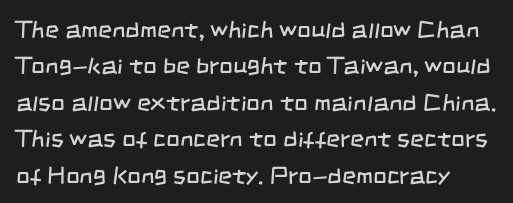
Rule under the text: the space is simply empty. The vertical gap from one line to the next is medium. The passage shown has conventional tracking throughout. Nothing heavy about these letters — not bold at all.
